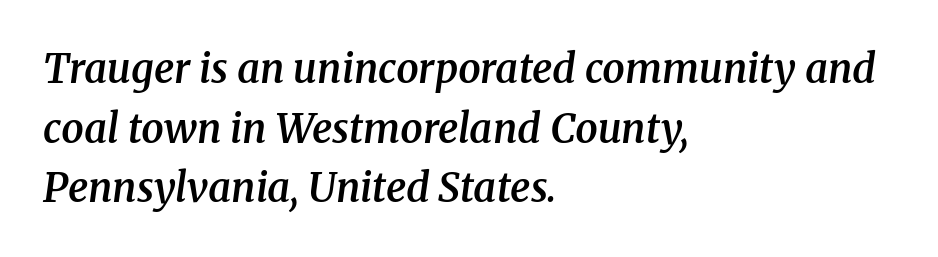
{"serif": "yes", "italic": "yes", "lean": "right", "slant_degrees": 8, "bold": "semi", "weight": "semibold", "width": "normal", "stroke_contrast": "medium", "x_height": "medium", "monospaced": "no", "underline": "no", "align": "left", "line_spacing": "normal", "line_spacing_ratio": 1.49, "letter_spacing": "normal", "letter_spacing_em": 0.0, "glyph_px": 40}
